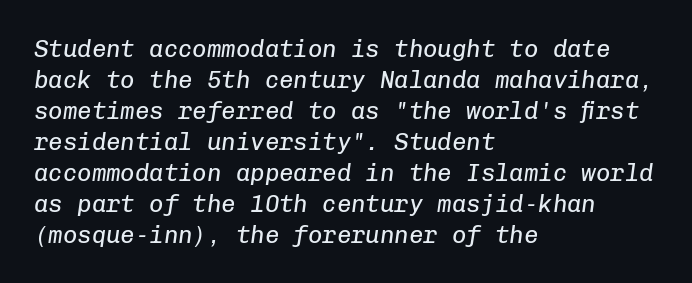
The image shows 24 px text type, italic (leaning right); set left-aligned, normal line spacing (1.29x), normal letter spacing, not underlined.
